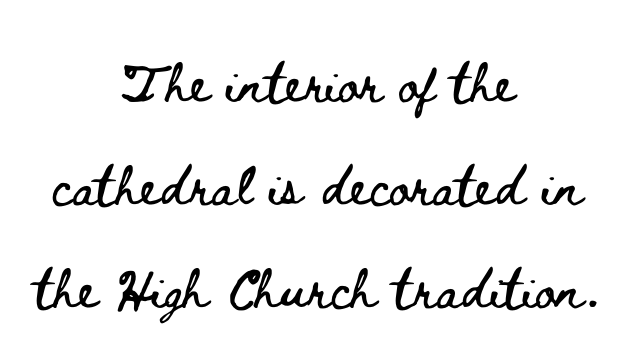
A clean baseline with only descenders dipping below it. Looks like regular typesetting: each glyph gets only the width it needs. The horizontal fit of the characters is conventional and even.
